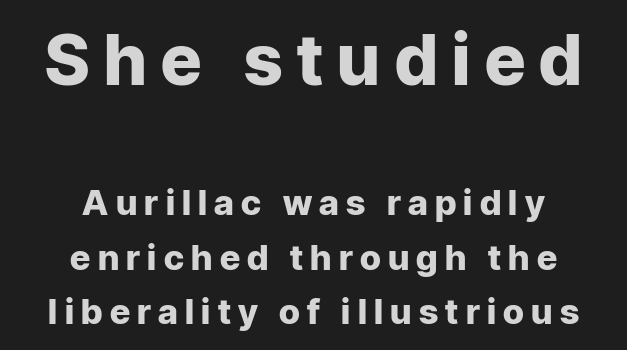
Q: Is the text bold? A: Yes.
Q: Is the text italic (slanted)? A: No, it is upright.
Q: Is the typeface a serif or a sans-serif typeface? A: Sans-serif.
Q: Is the text underlined? A: No.
Q: How is the paragraph aligned? A: Centered.
Q: Is the spacing between letters normal or unusually wide? A: Unusually wide.
Q: Is the spacing between lines tight, normal or loose? A: Normal.
Q: Which block of text is set in a larger size, the first (top) or the second (bottom)? A: The first (top) one.
Q: Width (condensed, normal, or wide)? A: Normal.
Q: Stroke contrast? A: Low.
Q: x-height? A: Medium.
Q: Monospaced? A: No.
